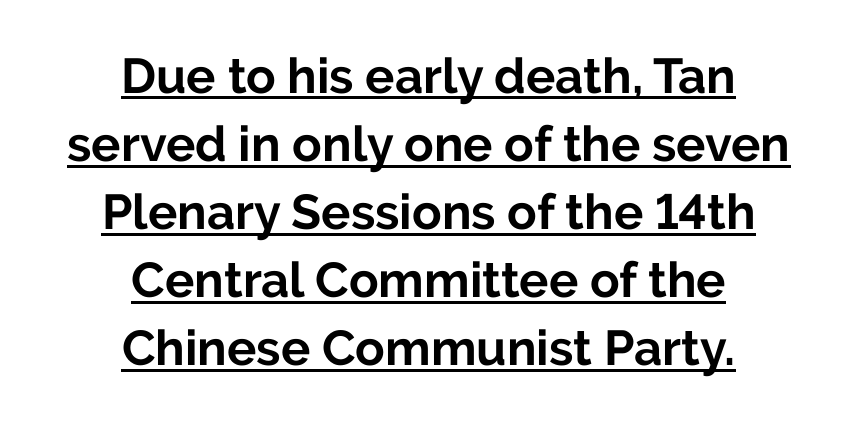
Q: Is the text bold? A: Yes.
Q: Is the text italic (slanted)? A: No, it is upright.
Q: Is the typeface a serif or a sans-serif typeface? A: Sans-serif.
Q: Is the text underlined? A: Yes.
Q: How is the paragraph aligned? A: Centered.
Q: Is the spacing between letters normal or unusually wide? A: Normal.
Q: Is the spacing between lines tight, normal or loose? A: Normal.
Q: Width (condensed, normal, or wide)? A: Normal.
Q: Stroke contrast? A: Low.
Q: x-height? A: Medium.
Q: Monospaced? A: No.
